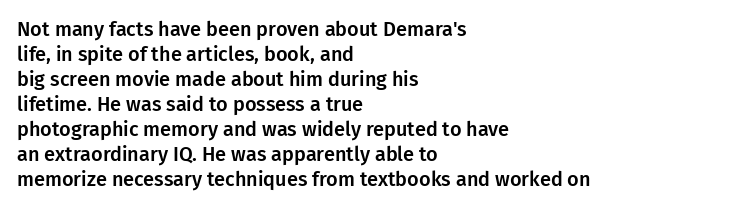
The space between consecutive lines is moderate. The area under the type is left untouched. The letters sit at their default tracking, neither squeezed nor spread. If you drew a line through each stem, it would be perfectly vertical. This rendering uses left alignment, leaving the right contour irregular.
